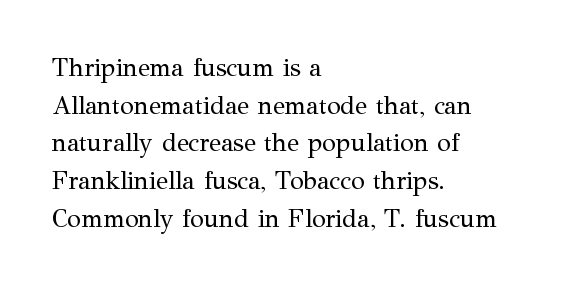
The image shows 25 px text type, upright; set left-aligned, normal line spacing (1.51x), normal letter spacing, not underlined.
